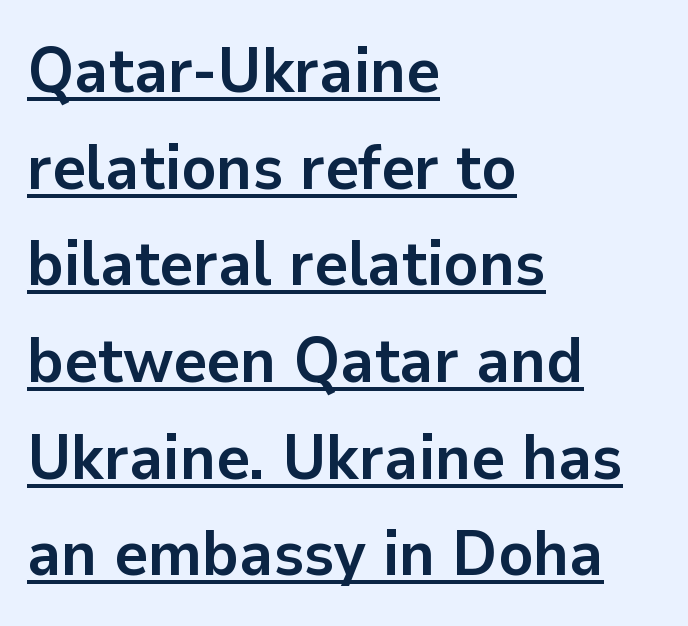
Q: Is the text bold? A: Yes.
Q: Is the text italic (slanted)? A: No, it is upright.
Q: Is the typeface a serif or a sans-serif typeface? A: Sans-serif.
Q: Is the text underlined? A: Yes.
Q: How is the paragraph aligned? A: Left-aligned.
Q: Is the spacing between letters normal or unusually wide? A: Normal.
Q: Is the spacing between lines tight, normal or loose? A: Normal.
Q: Width (condensed, normal, or wide)? A: Normal.
Q: Stroke contrast? A: Low.
Q: x-height? A: Medium.
Q: Monospaced? A: No.
